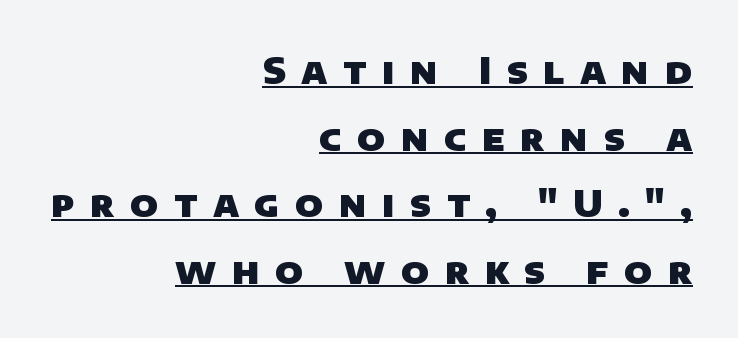
Q: Is the text bold? A: Yes.
Q: Is the typeface a serif or a sans-serif typeface? A: Sans-serif.
Q: Is the text underlined? A: Yes.
Q: How is the paragraph aligned? A: Right-aligned.
Q: Is the spacing between letters normal or unusually wide? A: Unusually wide.
Q: Width (condensed, normal, or wide)? A: Normal.
Q: Stroke contrast? A: Low.
Q: x-height? A: Large.
Q: Monospaced? A: No.
